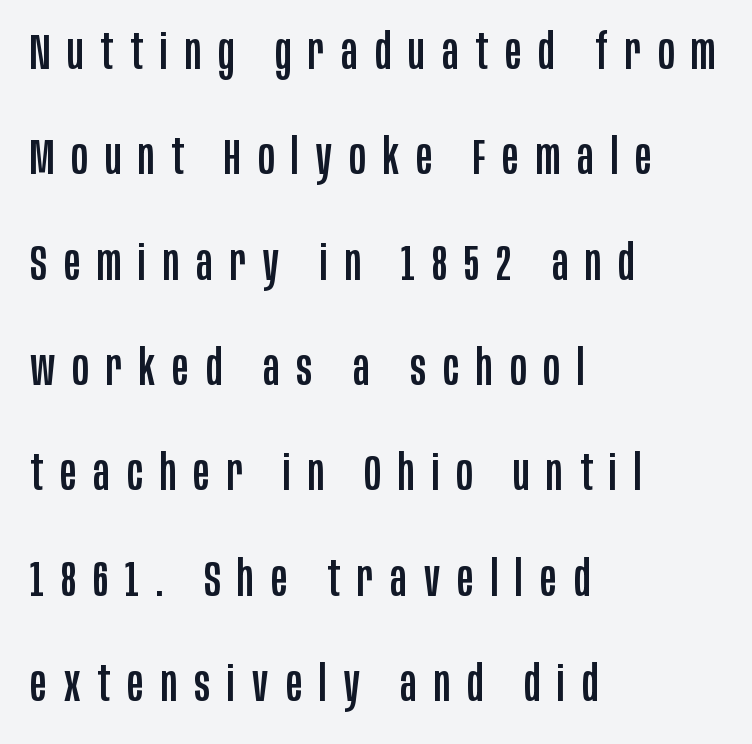
Q: Is the text italic (slanted)? A: No, it is upright.
Q: Is the typeface a serif or a sans-serif typeface? A: Sans-serif.
Q: Is the text underlined? A: No.
Q: How is the paragraph aligned? A: Left-aligned.
Q: Is the spacing between letters normal or unusually wide? A: Unusually wide.
Q: Is the spacing between lines tight, normal or loose? A: Loose.
Q: Width (condensed, normal, or wide)? A: Condensed.
Q: Stroke contrast? A: Low.
Q: x-height? A: Large.
Q: Monospaced? A: No.
